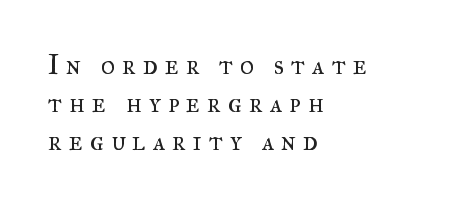
Evenly set lines give the paragraph a standard silhouette. Does the copy run flush right? No — it runs flush left. Nothing heavy about these letters — not bold at all. Notice how the stems are strictly vertical — no italics here. Compared with typical body copy, the letter spacing here is much looser. The baseline area is clear.
